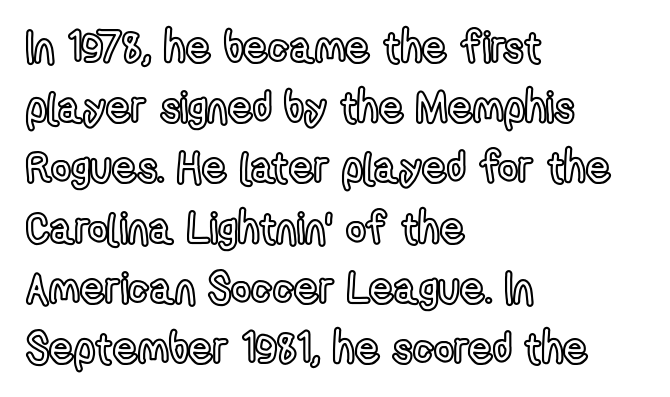
{"italic": "no", "width": "condensed", "x_height": "medium", "monospaced": "no", "underline": "no", "align": "left", "line_spacing": "normal", "line_spacing_ratio": 1.4, "letter_spacing": "normal", "letter_spacing_em": 0.0, "glyph_px": 43}
